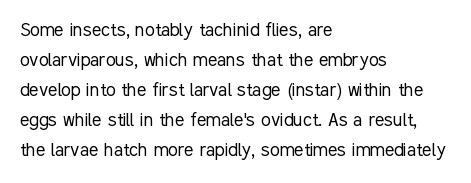
{"italic": "no", "bold": "no", "underline": "no", "align": "left", "line_spacing": "normal", "line_spacing_ratio": 1.36, "letter_spacing": "normal", "letter_spacing_em": 0.0, "glyph_px": 22}
